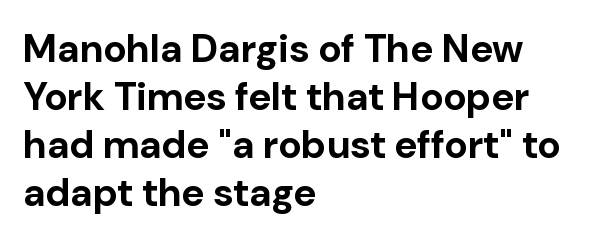
Q: Is the text bold? A: Yes.
Q: Is the text italic (slanted)? A: No, it is upright.
Q: Is the typeface a serif or a sans-serif typeface? A: Sans-serif.
Q: Is the text underlined? A: No.
Q: How is the paragraph aligned? A: Left-aligned.
Q: Is the spacing between letters normal or unusually wide? A: Normal.
Q: Width (condensed, normal, or wide)? A: Normal.
Q: Stroke contrast? A: Low.
Q: x-height? A: Medium.
Q: Monospaced? A: No.
